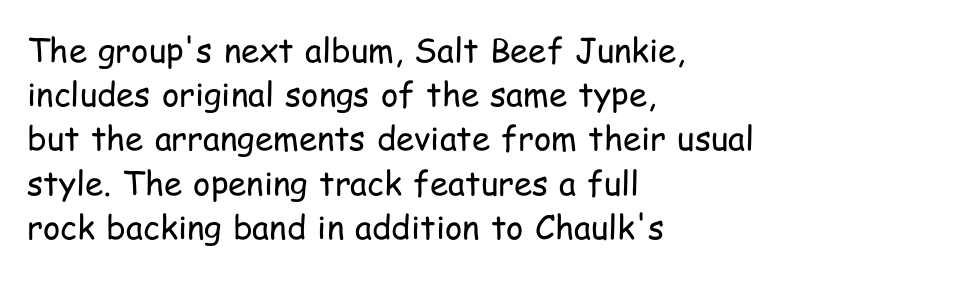
{"serif": "no", "italic": "no", "bold": "no", "weight": "regular", "width": "condensed", "stroke_contrast": "low", "x_height": "medium", "monospaced": "no", "underline": "no", "align": "left", "line_spacing": "normal", "line_spacing_ratio": 1.34, "letter_spacing": "normal", "letter_spacing_em": 0.0, "glyph_px": 33}
